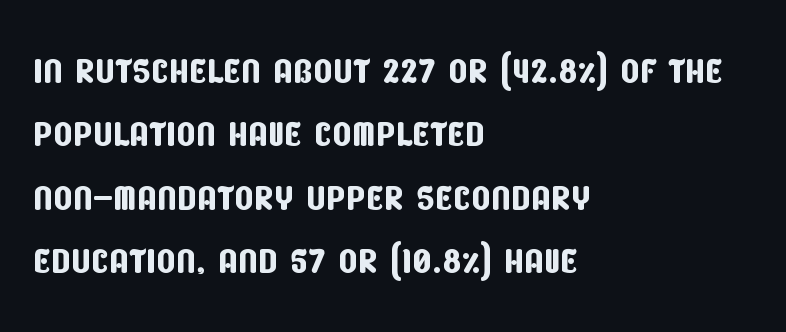
Regarding serifs, this sample does without them. How would I describe the line gaps? Plain and ordinary. Is this a fixed-width face? No — the glyphs have proportional, varying widths. The tracking reads as untouched default to a designer's eye.
